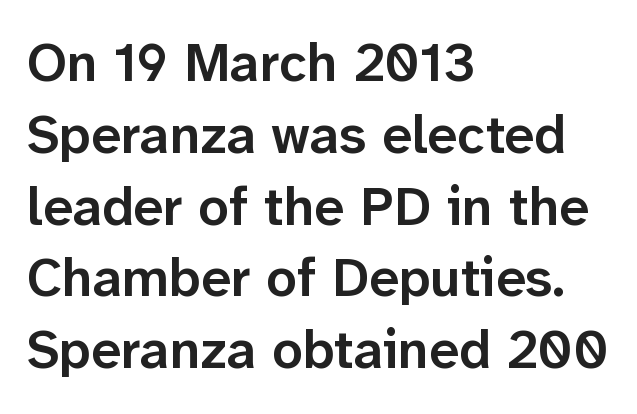
{"serif": "no", "italic": "no", "bold": "semi", "weight": "semibold", "width": "normal", "stroke_contrast": "low", "x_height": "medium", "monospaced": "no", "underline": "no", "align": "left", "line_spacing": "normal", "line_spacing_ratio": 1.33, "letter_spacing": "normal", "letter_spacing_em": 0.0, "glyph_px": 54}
